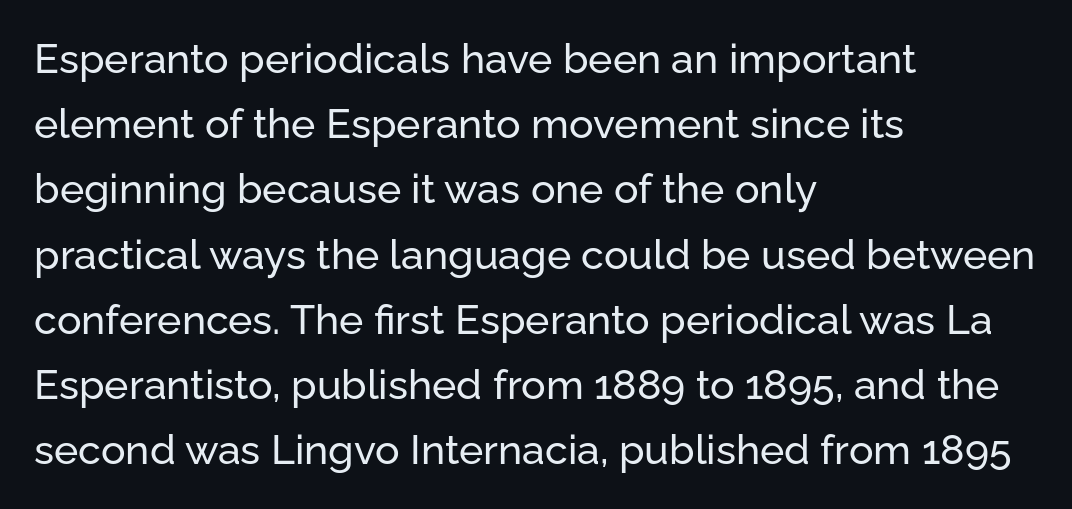
{"serif": "no", "italic": "no", "width": "normal", "stroke_contrast": "low", "x_height": "medium", "monospaced": "no", "underline": "no", "align": "left", "line_spacing": "normal", "line_spacing_ratio": 1.59, "letter_spacing": "normal", "letter_spacing_em": 0.0, "glyph_px": 41}
